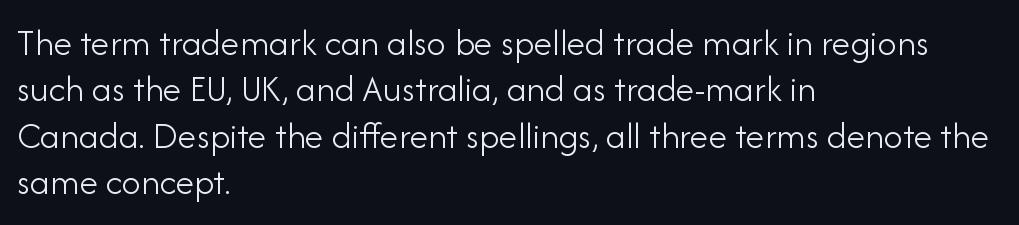
{"serif": "no", "italic": "no", "bold": "no", "weight": "light", "width": "normal", "stroke_contrast": "low", "x_height": "small", "monospaced": "no", "underline": "no", "align": "left", "line_spacing_ratio": 1.22, "letter_spacing": "normal", "letter_spacing_em": 0.0, "glyph_px": 38}
